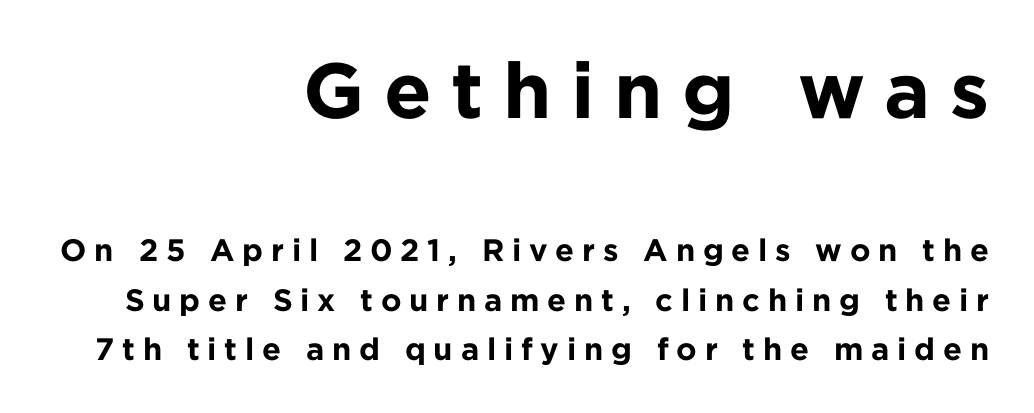
{"serif": "no", "italic": "no", "bold": "yes", "weight": "bold", "width": "normal", "stroke_contrast": "low", "x_height": "medium", "monospaced": "no", "underline": "no", "align": "right", "line_spacing": "normal", "line_spacing_ratio": 1.6, "letter_spacing": "wide", "letter_spacing_em": 0.25, "larger_block": "first", "size_ratio": 2.52, "glyph_px": 78}
